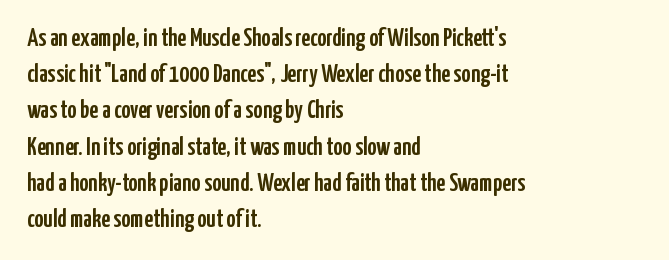
{"italic": "no", "underline": "no", "align": "left", "line_spacing": "normal", "line_spacing_ratio": 1.45, "letter_spacing": "normal", "letter_spacing_em": 0.0, "glyph_px": 25}
